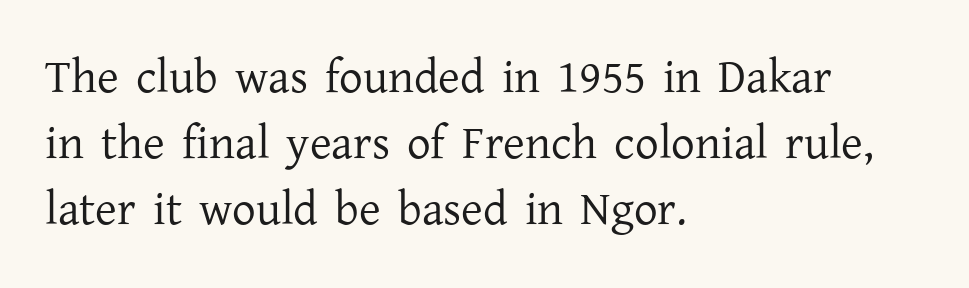
Think standard paragraph weight, or any step lighter than that. Unmarked baselines from the first word to the last. Characters follow at the spacing the type designer built in. The typesetter chose a ragged-right arrangement here.
